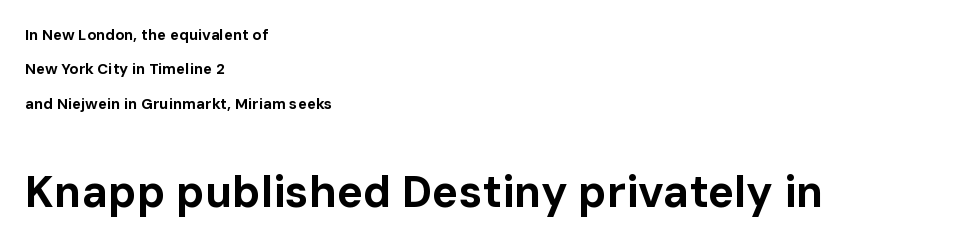
{"serif": "no", "italic": "no", "bold": "yes", "weight": "bold", "width": "normal", "stroke_contrast": "low", "x_height": "medium", "monospaced": "no", "underline": "no", "align": "left", "line_spacing": "loose", "line_spacing_ratio": 2.29, "letter_spacing": "normal", "letter_spacing_em": 0.0, "larger_block": "second", "size_ratio": 2.93, "glyph_px": 44}
